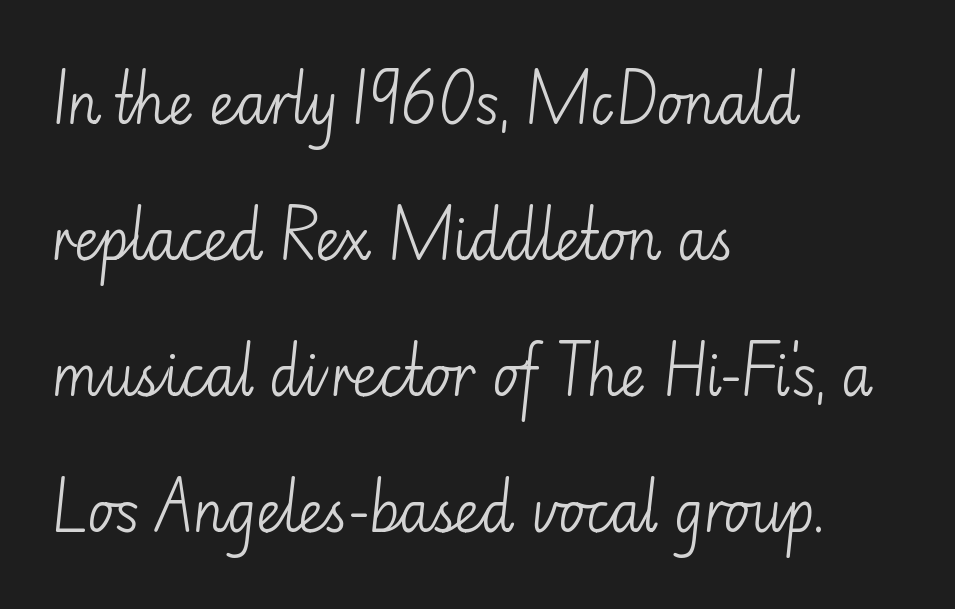
You could fit nearly another row in the gap between these rows. The lines in this sample share a left origin and differ only in where they stop. The space directly below the letters is spotless. Is the stroke heavy? The answer is a plain regular-or-lighter. Default kerning and tracking; the words read as compact shapes.
